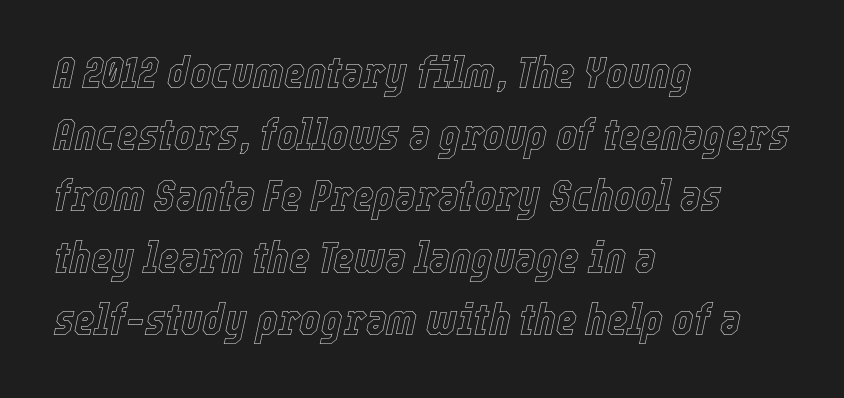
Q: Is the text italic (slanted)? A: Yes, it leans right by about 12 degrees.
Q: Is the text underlined? A: No.
Q: How is the paragraph aligned? A: Left-aligned.
Q: Is the spacing between letters normal or unusually wide? A: Normal.
Q: Is the spacing between lines tight, normal or loose? A: Normal.
Q: Width (condensed, normal, or wide)? A: Condensed.
Q: x-height? A: Medium.
Q: Monospaced? A: No.
